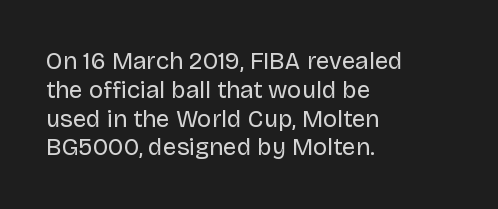
{"italic": "no", "bold": "no", "underline": "no", "align": "left", "line_spacing_ratio": 1.2, "letter_spacing": "normal", "letter_spacing_em": 0.0, "glyph_px": 24}
